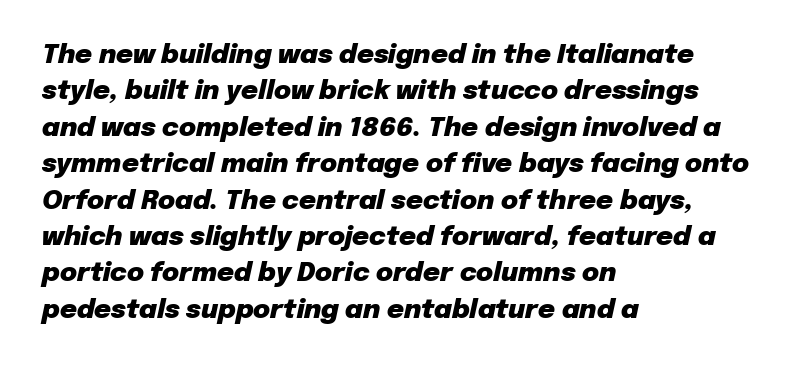
The image shows 26 px bold type, italic (leaning right); set left-aligned, normal line spacing (1.4x), normal letter spacing, not underlined.
